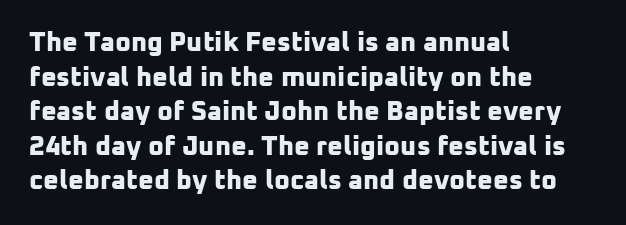
{"bold": "yes", "underline": "no", "align": "left", "line_spacing": "normal", "line_spacing_ratio": 1.28, "letter_spacing": "normal", "letter_spacing_em": 0.0, "glyph_px": 27}
